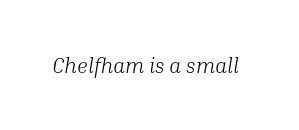
{"italic": "yes", "lean": "right", "slant_degrees": 10, "bold": "no", "underline": "no", "letter_spacing": "normal", "letter_spacing_em": 0.0, "glyph_px": 21}
